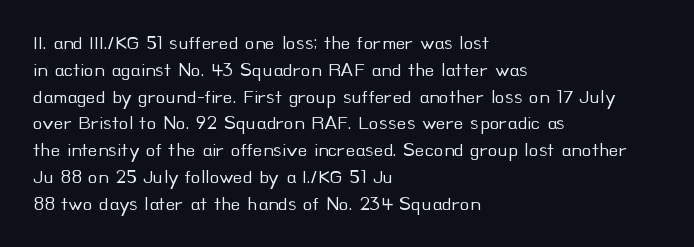
{"italic": "no", "bold": "no", "underline": "no", "align": "left", "line_spacing": "normal", "line_spacing_ratio": 1.34, "letter_spacing": "normal", "letter_spacing_em": 0.0, "glyph_px": 20}
